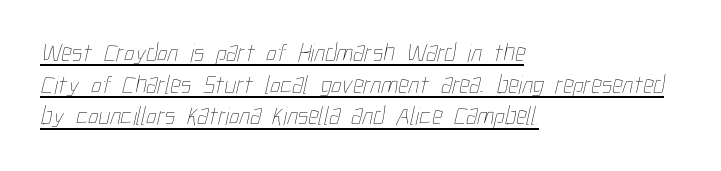
The image shows 26 px text type; set left-aligned, line spacing 1.22x, normal letter spacing, underlined.
